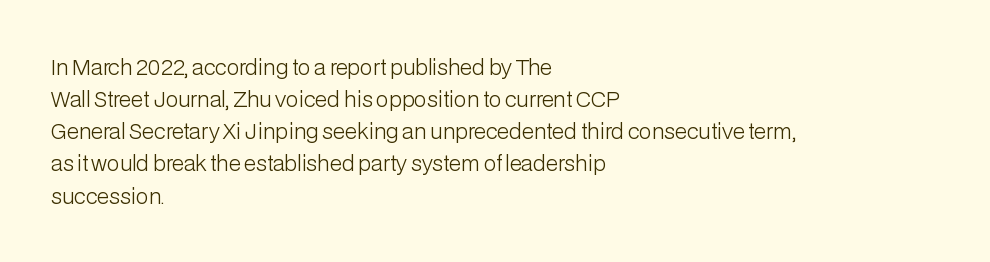
Is the block centered? No — it sits flush against the left margin. Honestly, the row spacing looks completely unremarkable. Check under the words: just untouched page. Ascenders rise straight up at ninety degrees. Nobody touched the tracking dial on this one.
